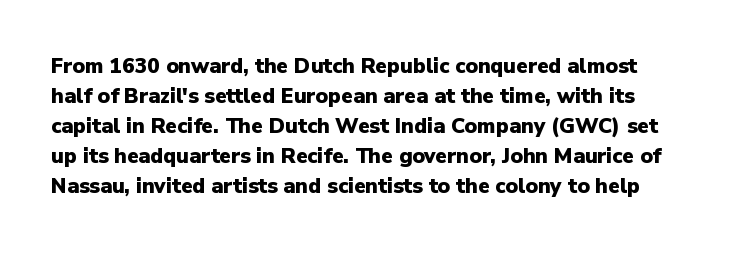
{"italic": "no", "bold": "yes", "underline": "no", "line_spacing": "normal", "line_spacing_ratio": 1.43, "letter_spacing": "normal", "letter_spacing_em": 0.0, "glyph_px": 21}
